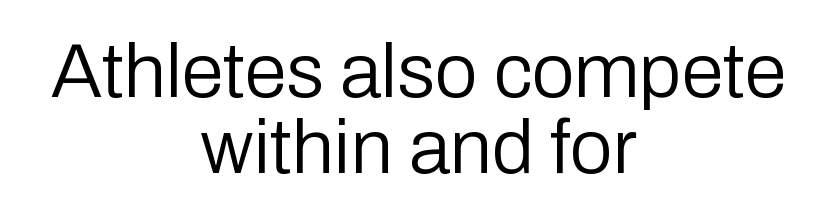
The image shows 76 px regular-weight sans-serif type, upright; set centered, tight line spacing (1.0x), normal letter spacing, not underlined; low stroke contrast and a medium x-height.
